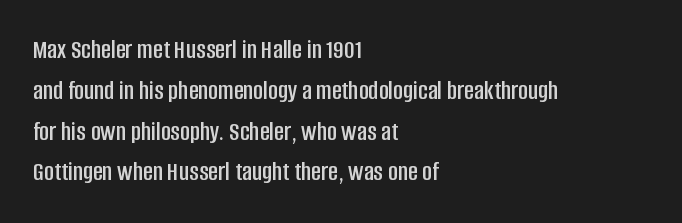
Q: Is the text italic (slanted)? A: No, it is upright.
Q: Is the text underlined? A: No.
Q: How is the paragraph aligned? A: Left-aligned.
Q: Is the spacing between letters normal or unusually wide? A: Normal.
Q: Is the spacing between lines tight, normal or loose? A: Normal.
